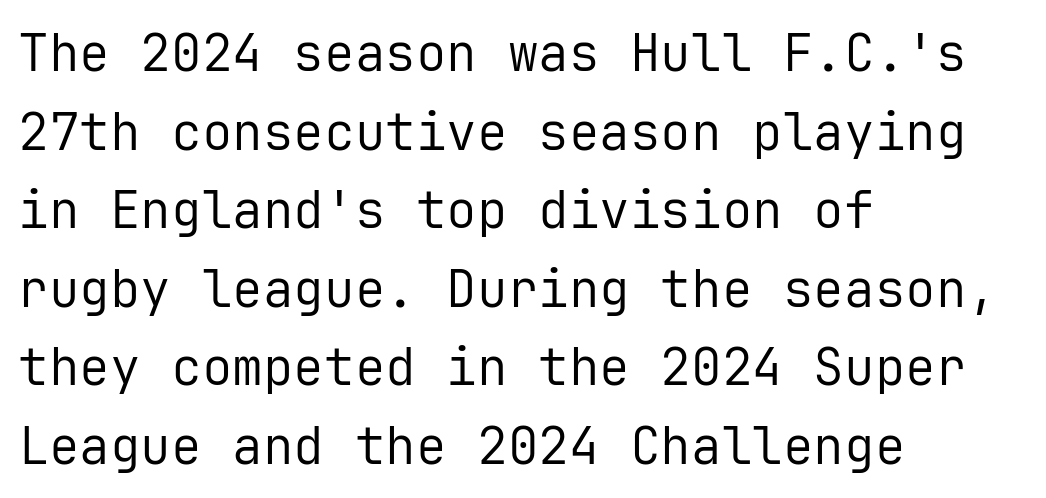
Q: Is the text bold? A: No.
Q: Is the text italic (slanted)? A: No, it is upright.
Q: Is the typeface a serif or a sans-serif typeface? A: Sans-serif.
Q: Is the text underlined? A: No.
Q: How is the paragraph aligned? A: Left-aligned.
Q: Is the spacing between letters normal or unusually wide? A: Normal.
Q: Is the spacing between lines tight, normal or loose? A: Normal.
Q: Width (condensed, normal, or wide)? A: Normal.
Q: Stroke contrast? A: Low.
Q: x-height? A: Medium.
Q: Monospaced? A: Yes.
